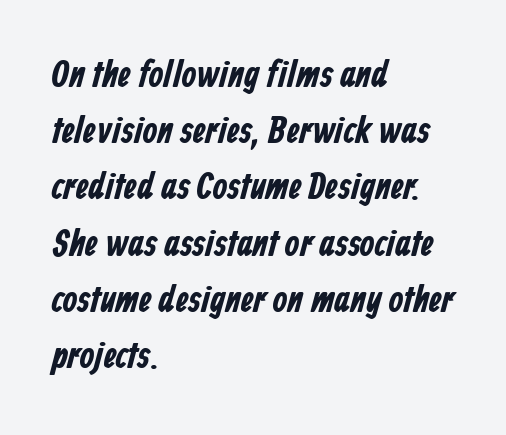
The image shows 38 px bold, condensed sans-serif type; set left-aligned, normal line spacing (1.48x), normal letter spacing, not underlined; low stroke contrast and a medium x-height.
